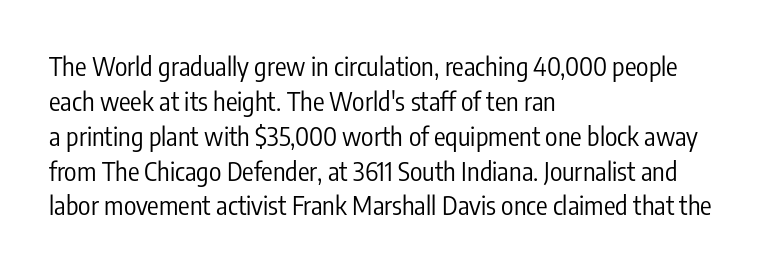
The image shows 26 px text type, upright; set left-aligned, normal line spacing (1.34x), normal letter spacing, not underlined.
